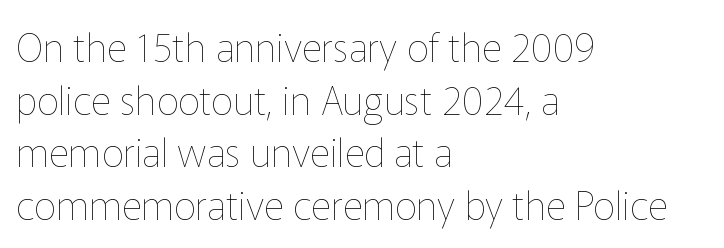
{"italic": "no", "bold": "no", "weight": "thin", "width": "normal", "stroke_contrast": "low", "x_height": "medium", "monospaced": "no", "underline": "no", "align": "left", "line_spacing": "normal", "line_spacing_ratio": 1.35, "letter_spacing": "normal", "letter_spacing_em": 0.0, "glyph_px": 39}
